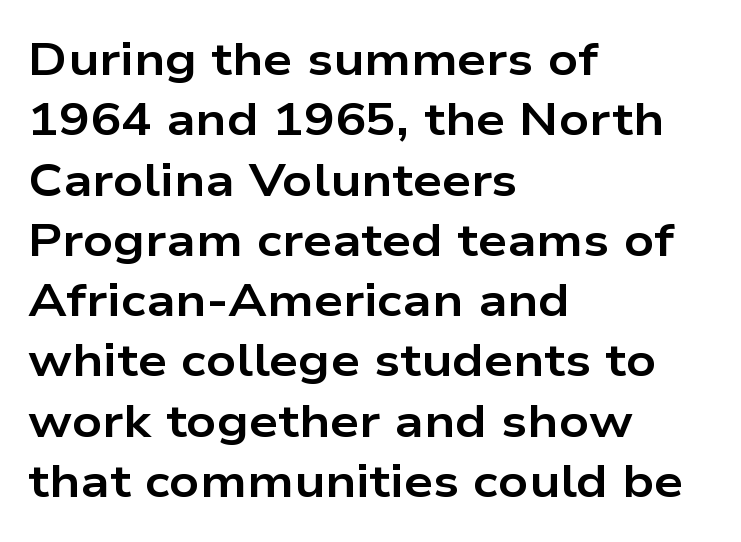
The characters display no serif detailing; their extremities are plain. The tracking reads as untouched default to a designer's eye. Italic: no, the glyphs are upright roman. This sample is left-justified, so line endings fall wherever the words run out.
